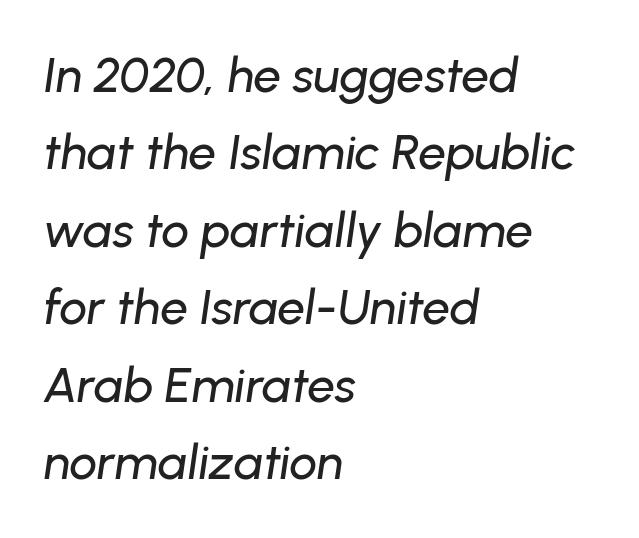
{"italic": "yes", "lean": "right", "slant_degrees": 8, "width": "normal", "stroke_contrast": "low", "x_height": "medium", "monospaced": "no", "underline": "no", "align": "left", "line_spacing": "normal", "line_spacing_ratio": 1.58, "letter_spacing": "normal", "letter_spacing_em": 0.0, "glyph_px": 49}
